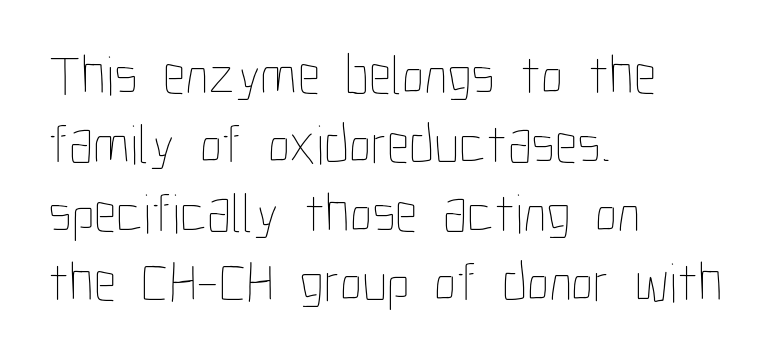
{"italic": "no", "bold": "no", "weight": "thin", "width": "condensed", "stroke_contrast": "low", "x_height": "medium", "monospaced": "no", "underline": "no", "align": "left", "line_spacing_ratio": 1.23, "letter_spacing": "normal", "letter_spacing_em": 0.0, "glyph_px": 56}
